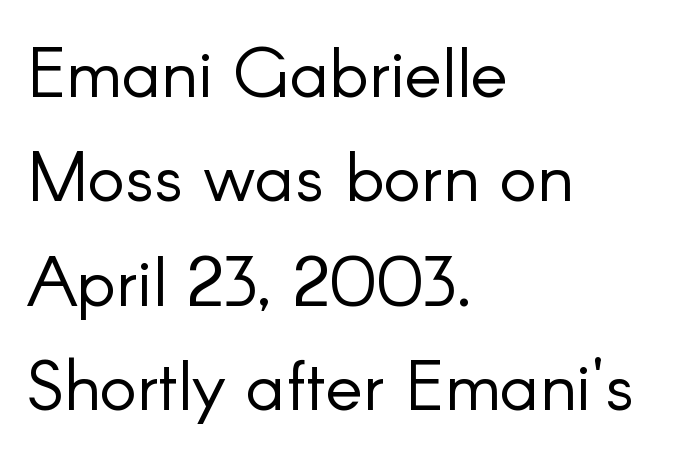
{"serif": "no", "italic": "no", "bold": "no", "weight": "light", "width": "normal", "stroke_contrast": "low", "x_height": "small", "monospaced": "no", "underline": "no", "align": "left", "line_spacing": "normal", "line_spacing_ratio": 1.49, "letter_spacing": "normal", "letter_spacing_em": 0.0, "glyph_px": 70}
